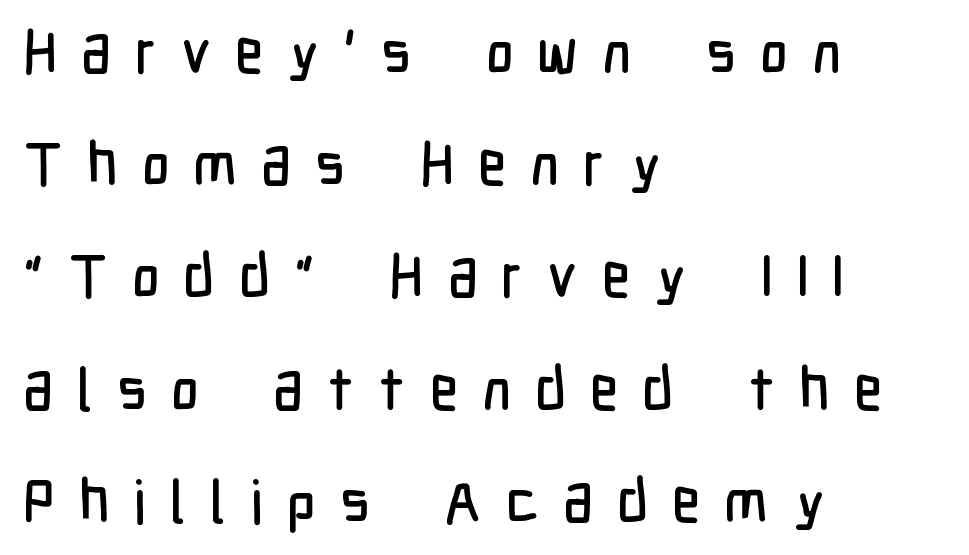
The typography opts for an upright posture over an oblique one. The words here are not underlined. These lines are rendered in a variable-pitch font. The typesetter chose a ragged-right arrangement here. Look at the tracking — it's clearly loosened, letters drifting apart.
